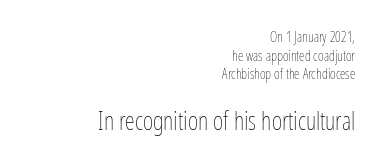
{"italic": "no", "bold": "no", "underline": "no", "align": "right", "line_spacing": "normal", "line_spacing_ratio": 1.33, "letter_spacing": "normal", "letter_spacing_em": 0.0, "larger_block": "second", "size_ratio": 1.79, "glyph_px": 25}
